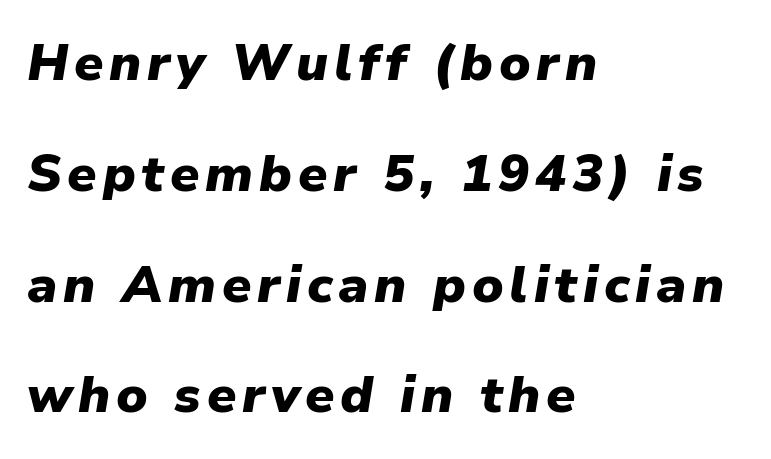
{"italic": "yes", "lean": "right", "slant_degrees": 9, "bold": "yes", "weight": "heavy", "width": "normal", "stroke_contrast": "low", "x_height": "medium", "monospaced": "no", "underline": "no", "align": "left", "line_spacing": "loose", "line_spacing_ratio": 2.13, "glyph_px": 52}
